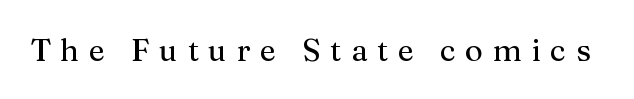
Font category for this specimen: serif. Is there any slant? The stems are plumb. Varying glyph widths throughout — classic text-font behaviour. Any mark beneath the type? The region is blank. Glyph-to-glyph distance is far greater than everyday printed text.
